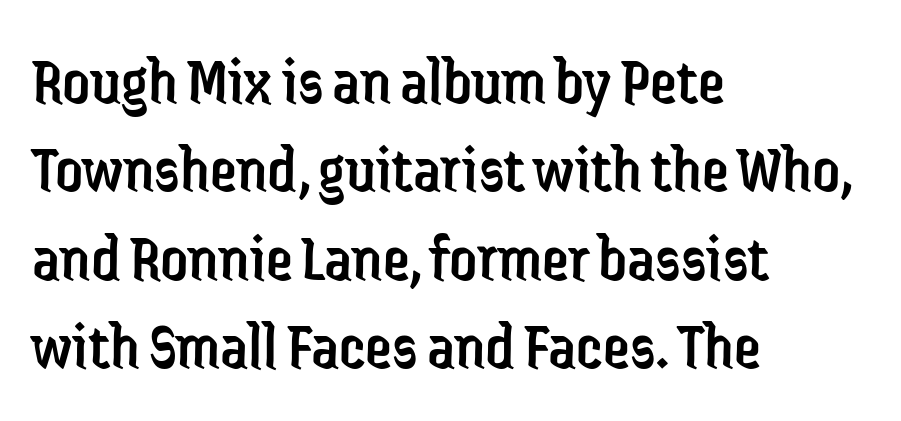
Q: Is the text bold? A: No.
Q: Is the text italic (slanted)? A: No, it is upright.
Q: Is the typeface a serif or a sans-serif typeface? A: Sans-serif.
Q: Is the text underlined? A: No.
Q: How is the paragraph aligned? A: Left-aligned.
Q: Is the spacing between letters normal or unusually wide? A: Normal.
Q: Is the spacing between lines tight, normal or loose? A: Normal.
Q: Width (condensed, normal, or wide)? A: Condensed.
Q: Stroke contrast? A: Low.
Q: x-height? A: Medium.
Q: Monospaced? A: No.
